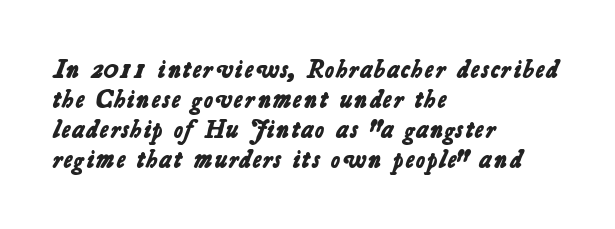
The image shows 25 px bold type; set left-aligned, line spacing 1.2x, normal letter spacing, not underlined.
